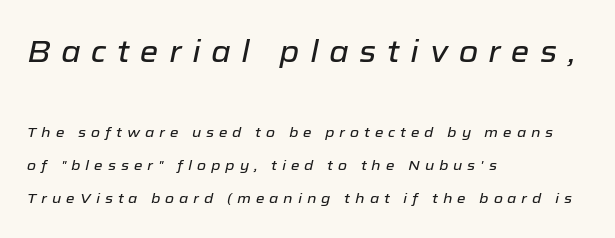
The image shows 30 px text type, italic (leaning right); set left-aligned, loose line spacing (2.35x), unusually wide letter spacing (+0.35 em), not underlined; the first (top) block is 2.14x larger; low stroke contrast and a medium x-height.
